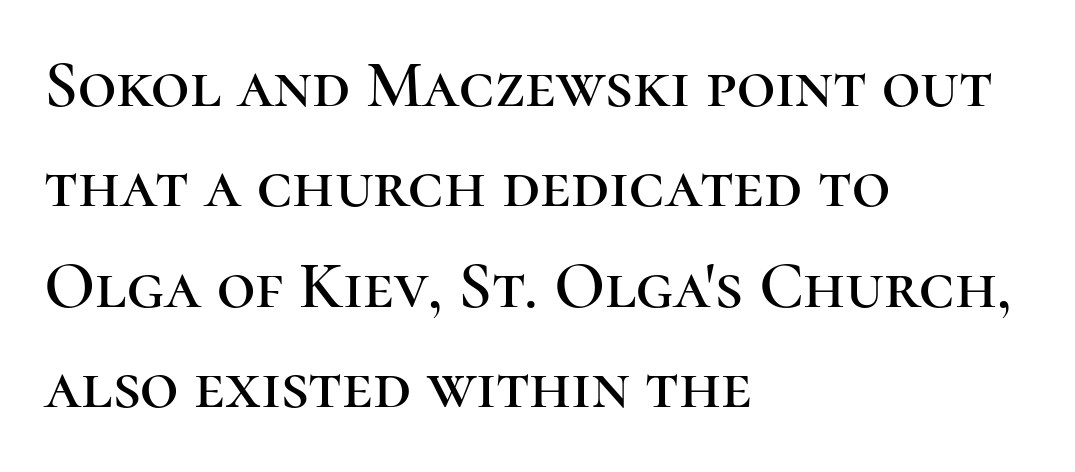
Q: Is the text italic (slanted)? A: No, it is upright.
Q: Is the typeface a serif or a sans-serif typeface? A: Serif.
Q: Is the text underlined? A: No.
Q: How is the paragraph aligned? A: Left-aligned.
Q: Is the spacing between letters normal or unusually wide? A: Normal.
Q: Is the spacing between lines tight, normal or loose? A: Normal.
Q: Width (condensed, normal, or wide)? A: Normal.
Q: Stroke contrast? A: High.
Q: x-height? A: Medium.
Q: Monospaced? A: No.
